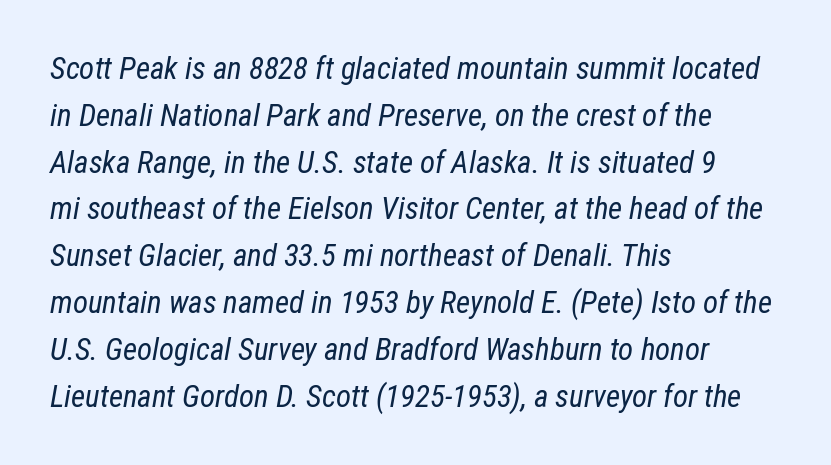
{"italic": "yes", "lean": "right", "slant_degrees": 12, "bold": "no", "weight": "regular", "width": "condensed", "stroke_contrast": "low", "x_height": "medium", "monospaced": "no", "underline": "no", "align": "left", "line_spacing": "normal", "line_spacing_ratio": 1.51, "letter_spacing": "normal", "letter_spacing_em": 0.0, "glyph_px": 31}
